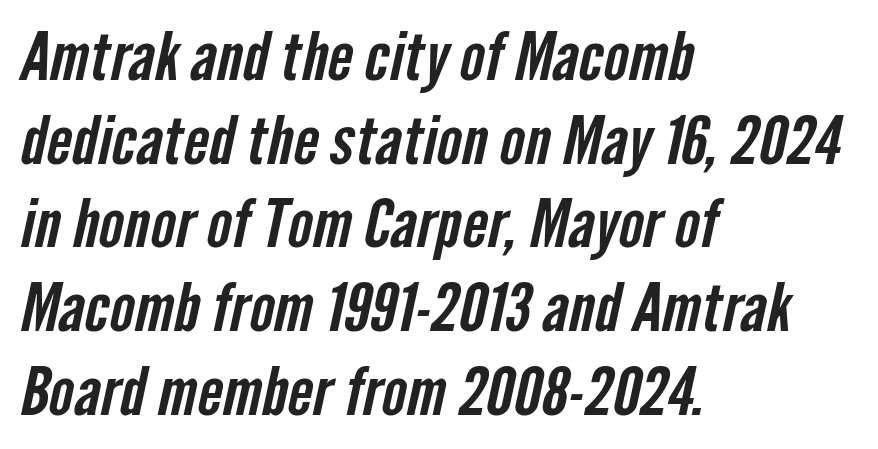
Q: Is the typeface a serif or a sans-serif typeface? A: Sans-serif.
Q: Is the text underlined? A: No.
Q: How is the paragraph aligned? A: Left-aligned.
Q: Is the spacing between letters normal or unusually wide? A: Normal.
Q: Is the spacing between lines tight, normal or loose? A: Normal.
Q: Width (condensed, normal, or wide)? A: Condensed.
Q: Stroke contrast? A: Low.
Q: x-height? A: Medium.
Q: Monospaced? A: No.
